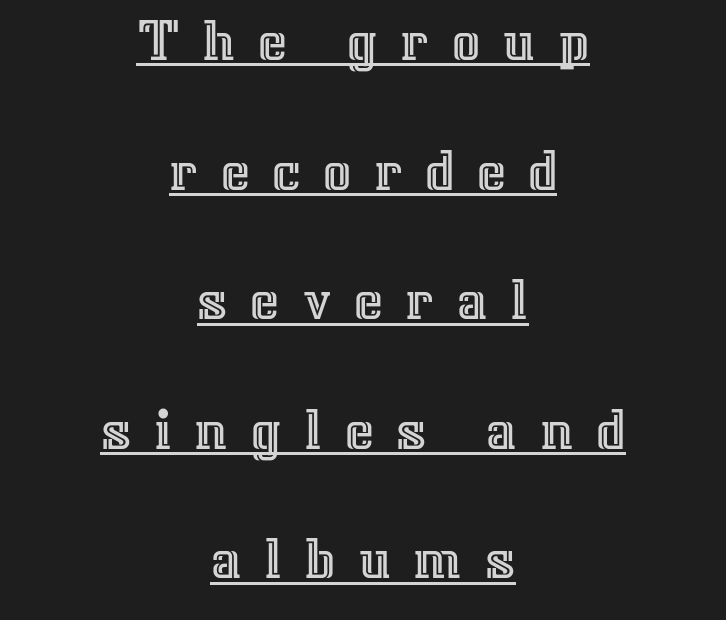
Q: Is the text italic (slanted)? A: No, it is upright.
Q: Is the text underlined? A: Yes.
Q: How is the paragraph aligned? A: Centered.
Q: Is the spacing between letters normal or unusually wide? A: Unusually wide.
Q: Is the spacing between lines tight, normal or loose? A: Loose.
Q: Width (condensed, normal, or wide)? A: Normal.
Q: x-height? A: Medium.
Q: Monospaced? A: No.
